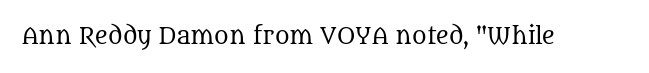
The image shows 22 px text type, upright; set normal letter spacing, not underlined.
